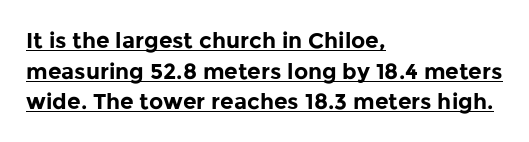
Vertical spacing — default. Does the copy run flush right? No — it runs flush left. Every word sits above its own underline. Characters remain perfectly vertical along every line.
